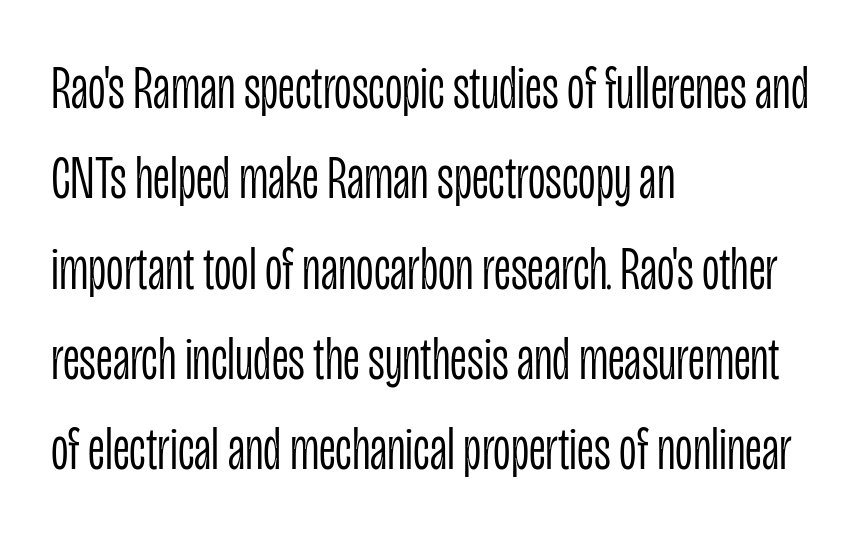
Regarding serifs, this sample does without them. The rows are spaced the way most documents space them. Varying glyph widths throughout — classic text-font behaviour. Nope, not italic — everything's standing straight. Reading down the block, your eye returns to a fixed left position each line.
